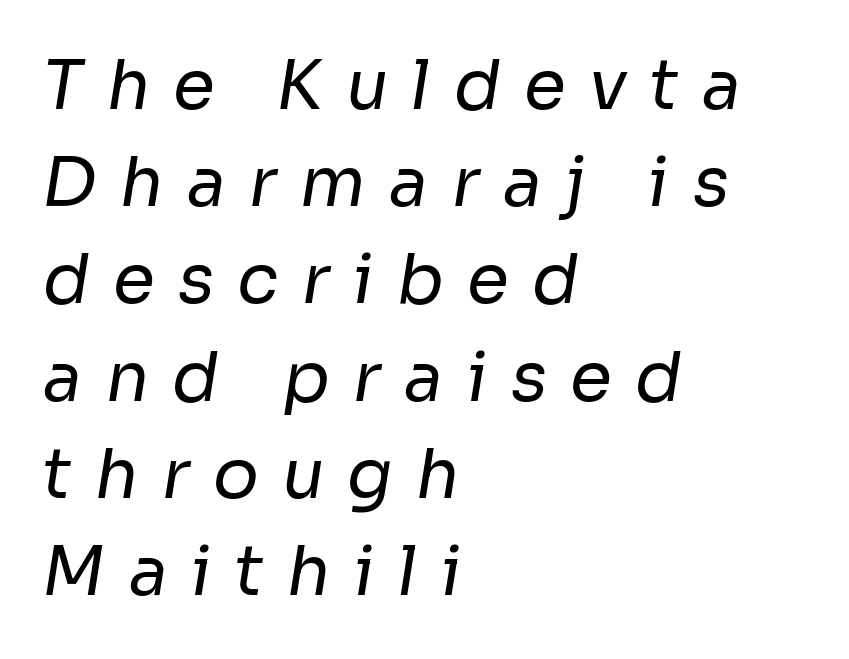
{"serif": "no", "bold": "no", "weight": "regular", "width": "normal", "stroke_contrast": "low", "x_height": "medium", "monospaced": "no", "underline": "no", "align": "left", "line_spacing": "normal", "line_spacing_ratio": 1.43, "letter_spacing": "wide", "letter_spacing_em": 0.34, "glyph_px": 68}
